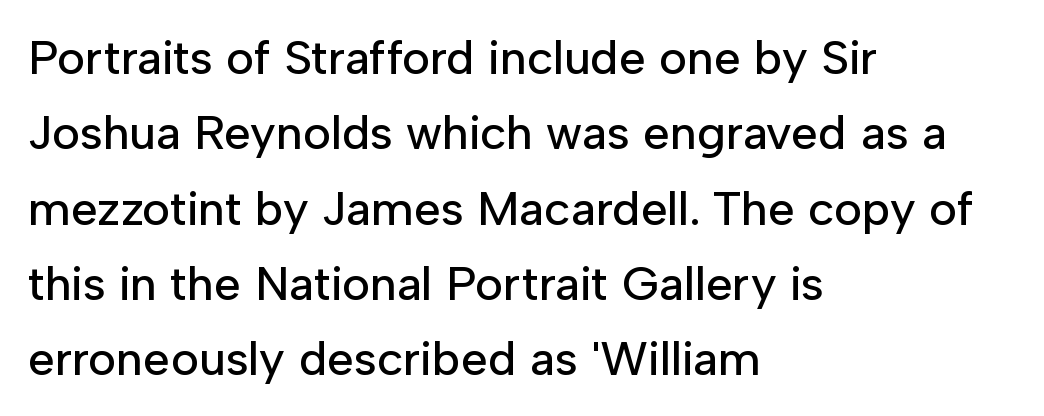
{"serif": "no", "italic": "no", "width": "normal", "stroke_contrast": "low", "x_height": "medium", "monospaced": "no", "underline": "no", "align": "left", "line_spacing": "normal", "line_spacing_ratio": 1.57, "letter_spacing": "normal", "letter_spacing_em": 0.0, "glyph_px": 48}
